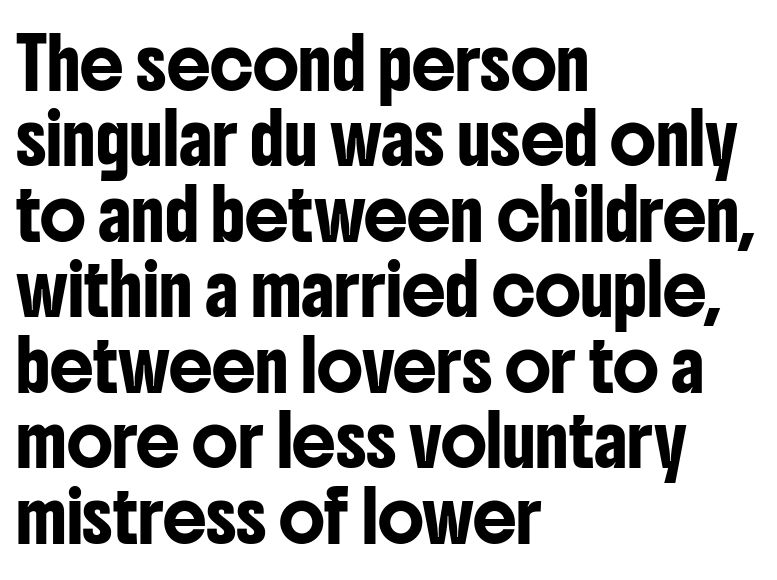
All the whitespace from short lines collects on the right. What kind of face is this? One without serifs — a sans. Every character sits straight up, as roman type does. Varying glyph widths throughout — classic text-font behaviour. In terms of leading, this rendering sits right in the middle.
